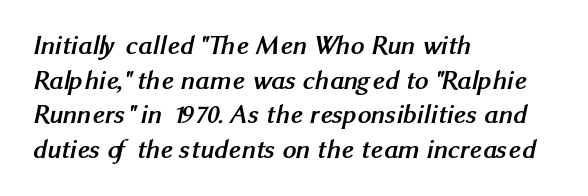
Q: Is the text bold? A: Yes.
Q: Is the text underlined? A: No.
Q: How is the paragraph aligned? A: Left-aligned.
Q: Is the spacing between letters normal or unusually wide? A: Normal.
Q: Is the spacing between lines tight, normal or loose? A: Normal.
